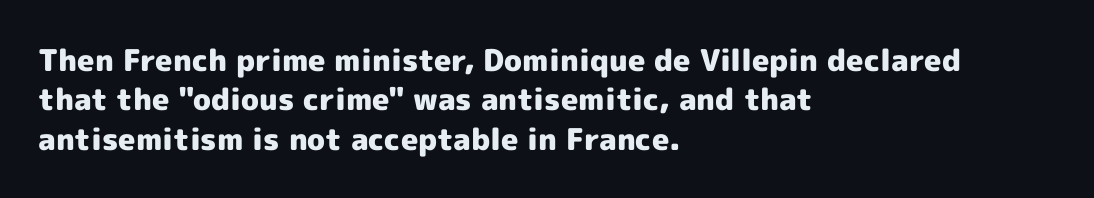
A typesetter would call this leading conventional body-copy spacing. Typographically, this falls in the sans-serif category. Do the characters align in a grid? No, the font is proportional. Upright lettering throughout. Has an underline been added? It has not. Caption: bold face, heavy strokes.
